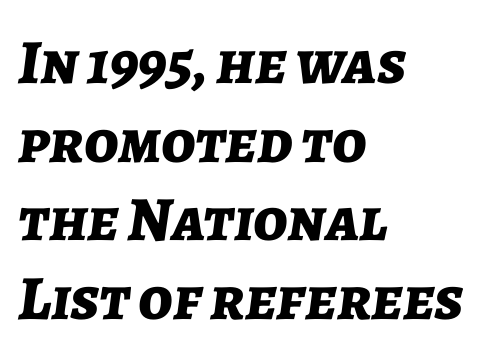
Q: Is the text bold? A: Yes.
Q: Is the text italic (slanted)? A: Yes, it leans right by about 7 degrees.
Q: Is the text underlined? A: No.
Q: How is the paragraph aligned? A: Left-aligned.
Q: Is the spacing between letters normal or unusually wide? A: Normal.
Q: Is the spacing between lines tight, normal or loose? A: Normal.
Q: Width (condensed, normal, or wide)? A: Normal.
Q: Stroke contrast? A: Low.
Q: x-height? A: Medium.
Q: Monospaced? A: No.
